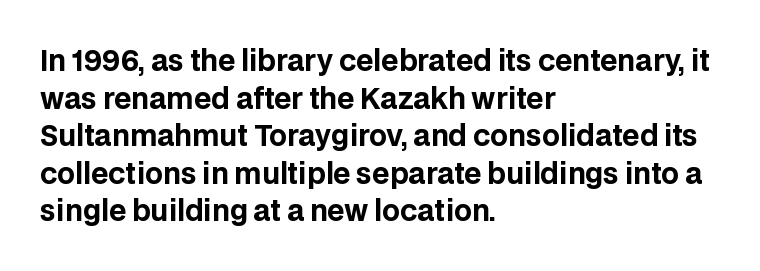
Q: Is the text bold? A: Yes.
Q: Is the text italic (slanted)? A: No, it is upright.
Q: Is the typeface a serif or a sans-serif typeface? A: Sans-serif.
Q: Is the text underlined? A: No.
Q: How is the paragraph aligned? A: Left-aligned.
Q: Is the spacing between letters normal or unusually wide? A: Normal.
Q: Is the spacing between lines tight, normal or loose? A: Normal.
Q: Width (condensed, normal, or wide)? A: Normal.
Q: Stroke contrast? A: Low.
Q: x-height? A: Large.
Q: Monospaced? A: No.
